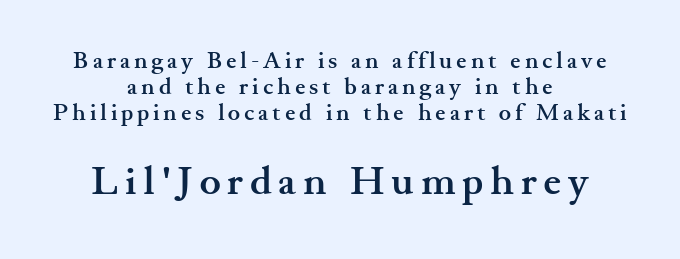
{"serif": "yes", "italic": "no", "bold": "yes", "weight": "semibold", "width": "wide", "stroke_contrast": "medium", "x_height": "small", "monospaced": "no", "underline": "no", "align": "center", "line_spacing": "tight", "line_spacing_ratio": 1.14, "larger_block": "second", "size_ratio": 1.74, "glyph_px": 40}
